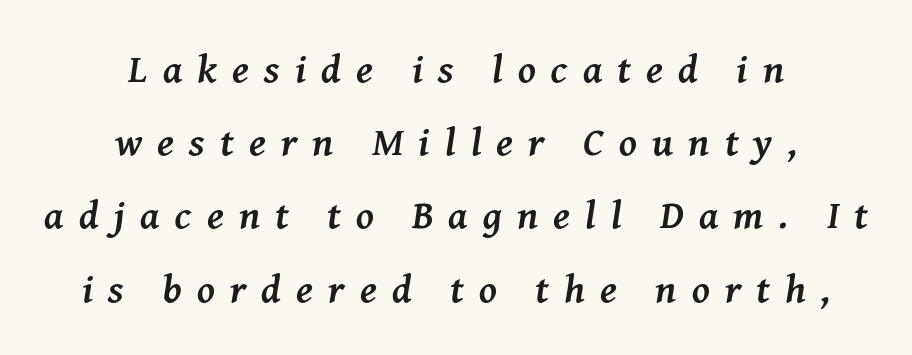
Reading down the block, each line starts at a different indent, mirrored at its end. The rendering applies a slant to the glyphs. The designer went with a serif here, giving each stem small feet. What stands out about the letter spacing? Its width — letters are far apart.
